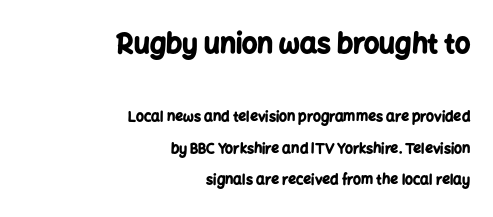
The rag falls on the left side of this text block. Does the lettering tilt? It doesn't — this is upright. The line texture is even and compact thanks to regular tracking. Scale decreases going downward across the two blocks.
